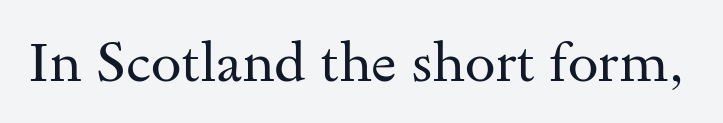
{"serif": "yes", "italic": "no", "bold": "no", "weight": "regular", "width": "wide", "stroke_contrast": "medium", "x_height": "small", "monospaced": "no", "underline": "no", "letter_spacing": "normal", "letter_spacing_em": 0.0, "glyph_px": 55}
